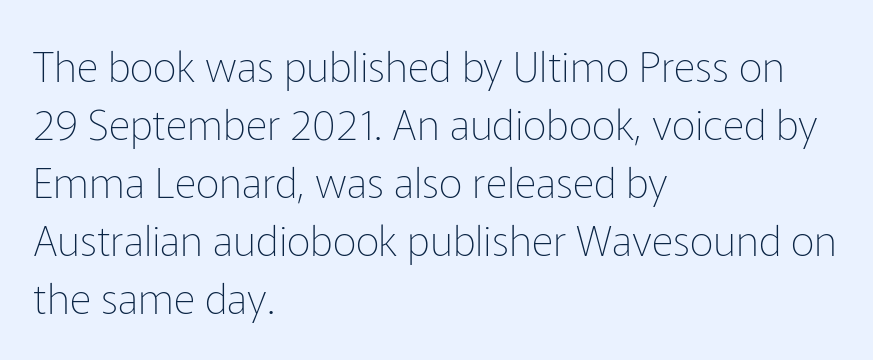
The image shows 42 px thin sans-serif type, upright; set left-aligned, normal line spacing (1.38x), normal letter spacing, not underlined; low stroke contrast and a medium x-height.
